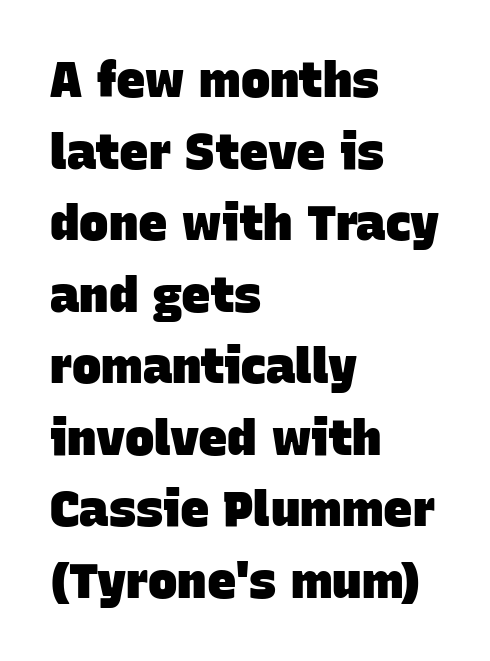
Normally led — the rows are evenly, conventionally spaced. Does the copy run flush right? No — it runs flush left. The passage shown is typeset with a sans-serif family. Spacing verdict: proportional, widths tailored to each character.
